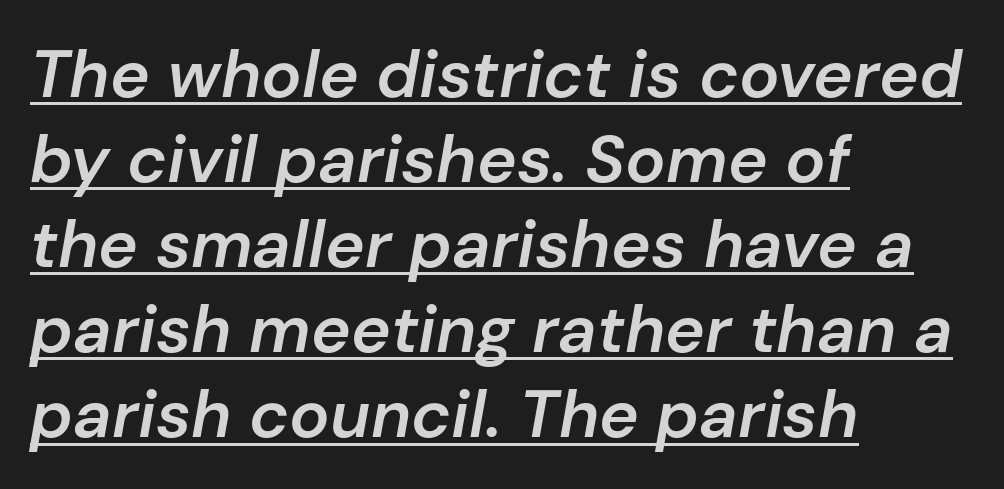
Q: Is the text bold? A: Semi-bold.
Q: Is the text italic (slanted)? A: Yes, it leans right by about 10 degrees.
Q: Is the text underlined? A: Yes.
Q: How is the paragraph aligned? A: Left-aligned.
Q: Is the spacing between letters normal or unusually wide? A: Normal.
Q: Is the spacing between lines tight, normal or loose? A: Normal.
Q: Width (condensed, normal, or wide)? A: Normal.
Q: Stroke contrast? A: Low.
Q: x-height? A: Medium.
Q: Monospaced? A: No.
